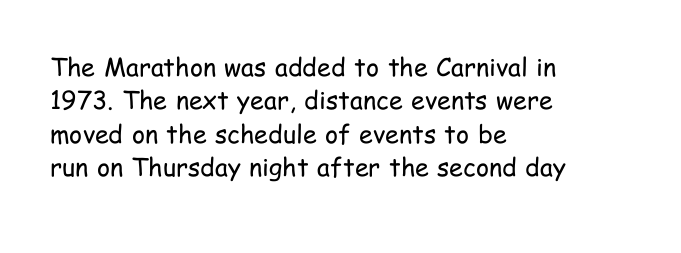
The image shows 25 px text type, upright; set left-aligned, normal line spacing (1.34x), normal letter spacing, not underlined.
